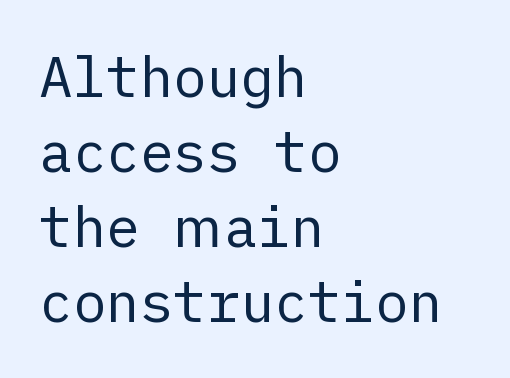
{"serif": "no", "italic": "no", "bold": "no", "weight": "regular", "width": "normal", "stroke_contrast": "low", "x_height": "medium", "underline": "no", "align": "left", "line_spacing": "normal", "line_spacing_ratio": 1.34, "letter_spacing": "normal", "letter_spacing_em": 0.0, "glyph_px": 56}
